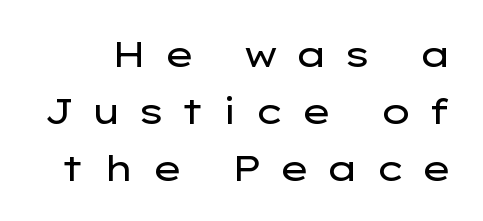
Varying glyph widths throughout — classic text-font behaviour. Nothing heavy about these letters — not bold at all. This rendering widens character spacing well past its baseline value. The axis of the letterforms is exactly vertical.
